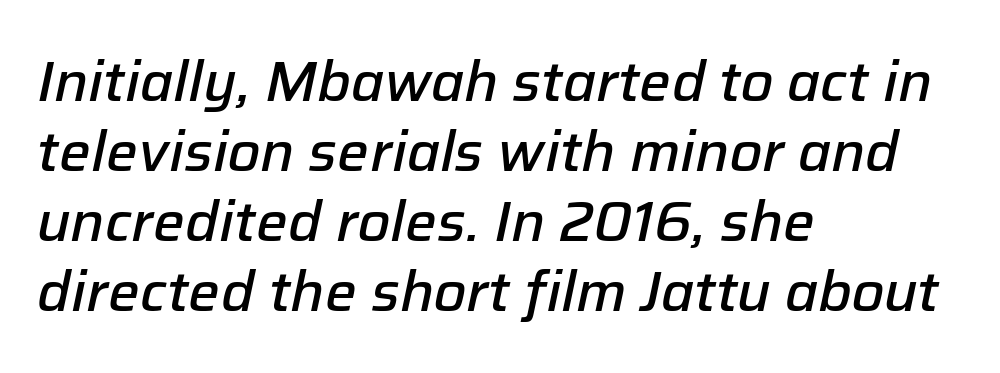
Check under the words: just untouched page. Emphasis by weight is partial: semibold. The specimen reads as italic at a glance. Is this a fixed-width face? No — the glyphs have proportional, varying widths. Is there much room between lines? A standard amount, neither cramped nor airy.
